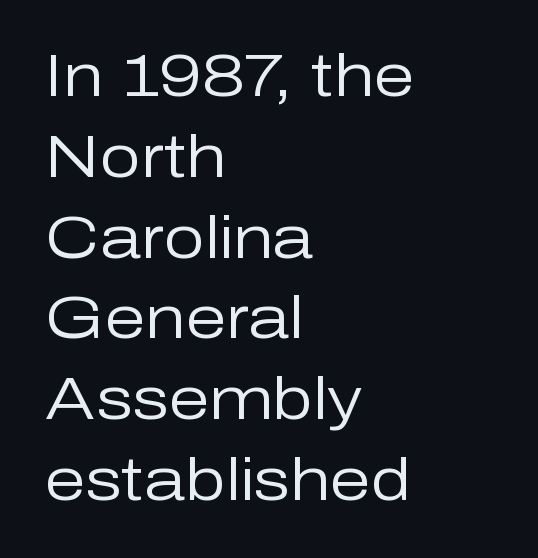
Q: Is the text bold? A: No.
Q: Is the text italic (slanted)? A: No, it is upright.
Q: Is the typeface a serif or a sans-serif typeface? A: Sans-serif.
Q: Is the text underlined? A: No.
Q: How is the paragraph aligned? A: Left-aligned.
Q: Is the spacing between letters normal or unusually wide? A: Normal.
Q: Is the spacing between lines tight, normal or loose? A: Normal.
Q: Width (condensed, normal, or wide)? A: Normal.
Q: Stroke contrast? A: Low.
Q: x-height? A: Medium.
Q: Monospaced? A: No.
